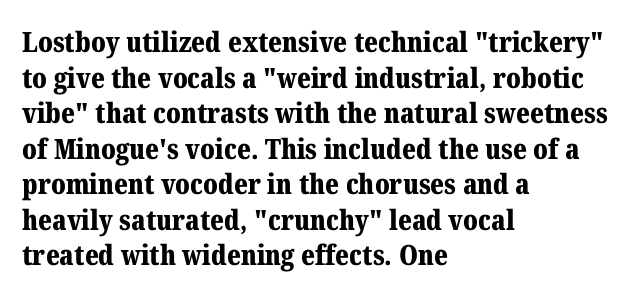
Q: Is the text bold? A: Yes.
Q: Is the text italic (slanted)? A: No, it is upright.
Q: Is the typeface a serif or a sans-serif typeface? A: Serif.
Q: Is the text underlined? A: No.
Q: How is the paragraph aligned? A: Left-aligned.
Q: Is the spacing between letters normal or unusually wide? A: Normal.
Q: Is the spacing between lines tight, normal or loose? A: Normal.
Q: Width (condensed, normal, or wide)? A: Normal.
Q: Stroke contrast? A: Medium.
Q: x-height? A: Medium.
Q: Monospaced? A: No.
